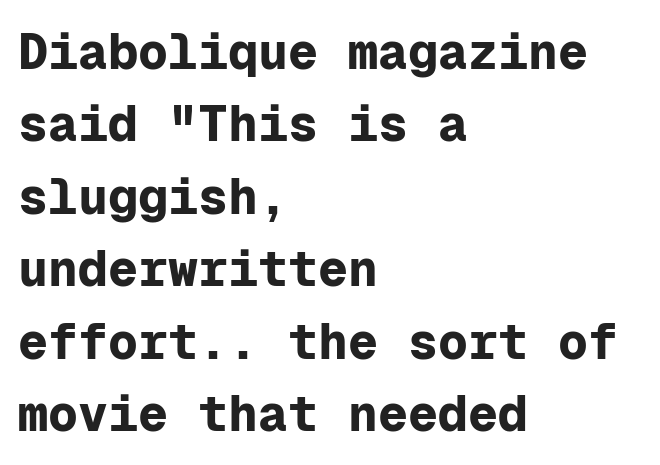
{"serif": "no", "italic": "no", "bold": "yes", "weight": "bold", "width": "normal", "stroke_contrast": "low", "x_height": "medium", "monospaced": "yes", "underline": "no", "align": "left", "line_spacing": "normal", "line_spacing_ratio": 1.45, "letter_spacing": "normal", "letter_spacing_em": 0.0, "glyph_px": 50}
